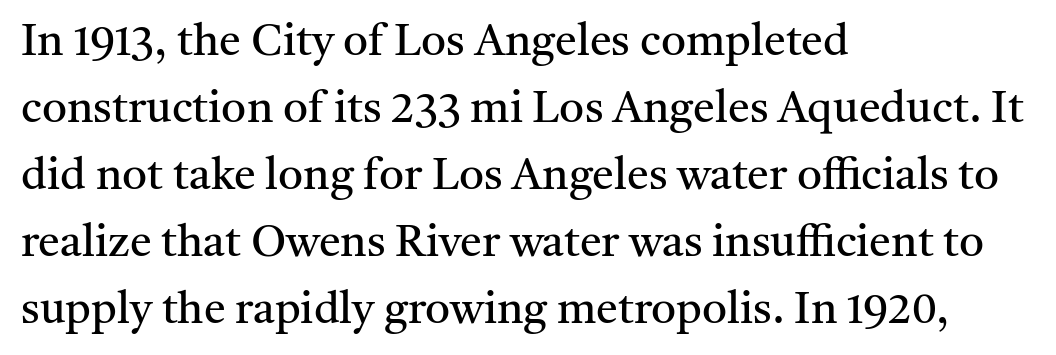
Short note: letters normally spaced. The rendering uses natural spacing where letterforms have individual widths. Where is the straight margin? On the left. Stems and bowls with no extra thickness — not bold. Honestly, there is no underline to notice here at all.
